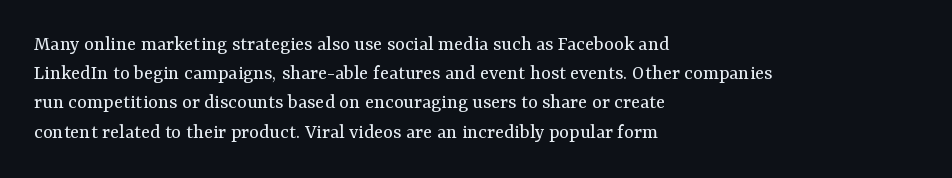
Q: Is the text bold? A: No.
Q: Is the text italic (slanted)? A: No, it is upright.
Q: Is the text underlined? A: No.
Q: How is the paragraph aligned? A: Left-aligned.
Q: Is the spacing between letters normal or unusually wide? A: Normal.
Q: Is the spacing between lines tight, normal or loose? A: Normal.
